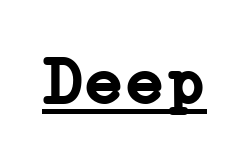
Q: Is the text bold? A: Yes.
Q: Is the text italic (slanted)? A: No, it is upright.
Q: Is the typeface a serif or a sans-serif typeface? A: Serif.
Q: Is the text underlined? A: Yes.
Q: Is the spacing between letters normal or unusually wide? A: Normal.
Q: Width (condensed, normal, or wide)? A: Normal.
Q: Stroke contrast? A: Low.
Q: x-height? A: Medium.
